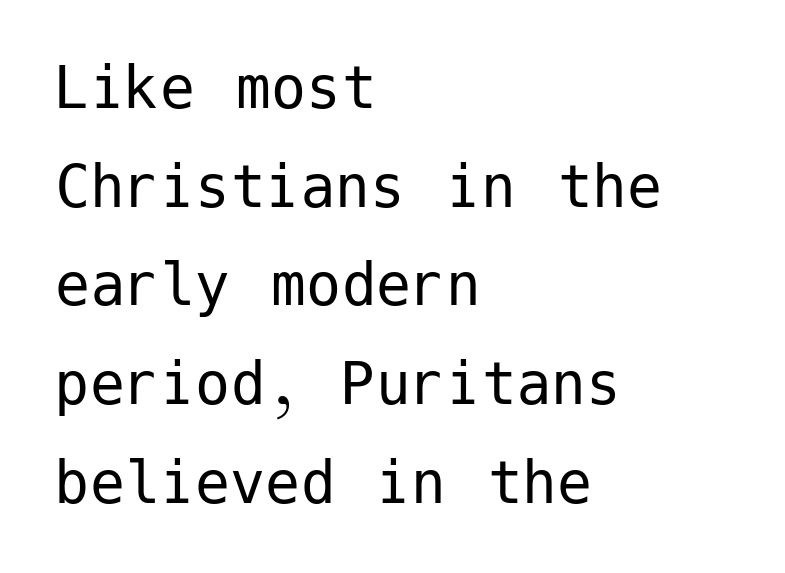
A roman cut, with each character standing at attention. Does the type have serifs? No, each stem ends abruptly. The rendering anchors every line to the left-hand side. In terms of letterspacing, this is plain default setting. Is this a heavy cut? Hardly; it is regular or lighter.
